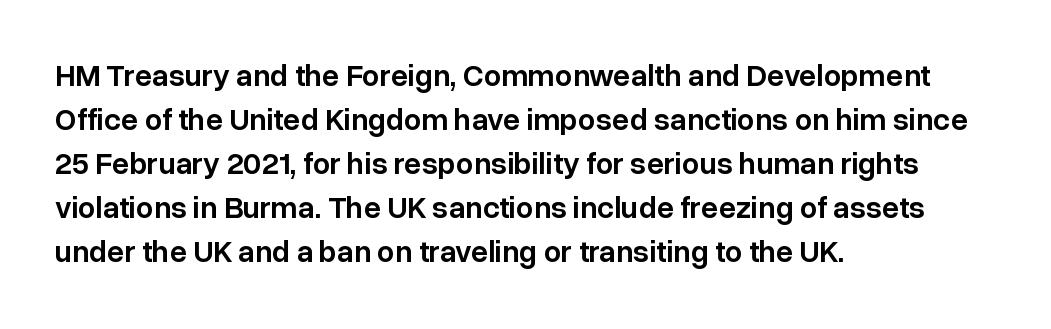
{"serif": "no", "italic": "no", "bold": "semi", "weight": "semibold", "width": "normal", "stroke_contrast": "low", "x_height": "medium", "monospaced": "no", "underline": "no", "align": "left", "line_spacing": "normal", "line_spacing_ratio": 1.42, "letter_spacing": "normal", "letter_spacing_em": 0.0, "glyph_px": 31}
